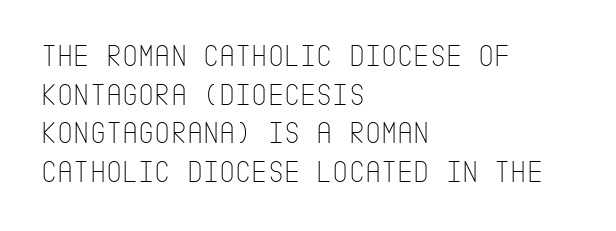
{"serif": "no", "italic": "no", "bold": "no", "weight": "thin", "width": "condensed", "stroke_contrast": "low", "x_height": "large", "underline": "no", "align": "left", "line_spacing": "normal", "line_spacing_ratio": 1.25, "letter_spacing": "normal", "letter_spacing_em": 0.0, "glyph_px": 31}
